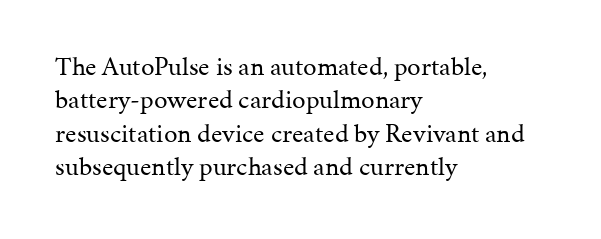
{"italic": "no", "bold": "no", "underline": "no", "align": "left", "line_spacing_ratio": 1.24, "letter_spacing": "normal", "letter_spacing_em": 0.0, "glyph_px": 27}
